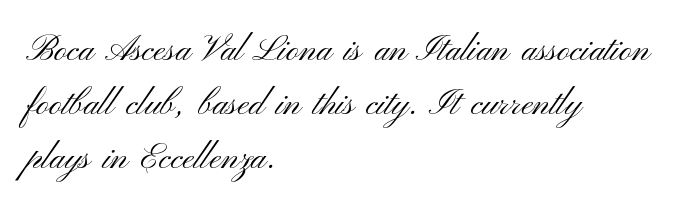
A light-to-regular cut is what we see here. The horizontal fit of the characters is conventional and even. Horizontally, the lines are justified to the leading edge only. A bare baseline throughout the passage. The block of text has a typical density, with ordinary space between rows.
